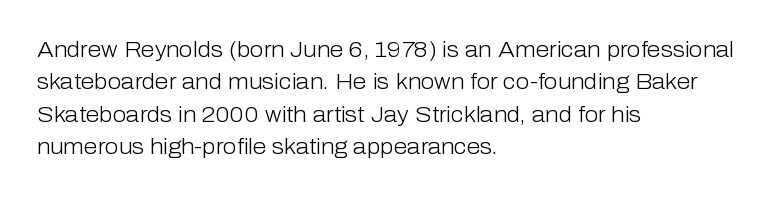
Does extra space separate the letters? No, they use regular spacing. Compared with a typical body face, this is equally light or lighter still. Casual observation: everything's shoved over to the left. This sample keeps an unexceptional amount of space between lines.
